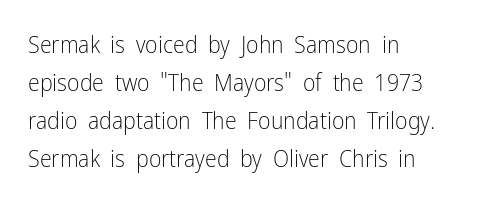
Q: Is the text bold? A: No.
Q: Is the text italic (slanted)? A: No, it is upright.
Q: Is the text underlined? A: No.
Q: How is the paragraph aligned? A: Left-aligned.
Q: Is the spacing between letters normal or unusually wide? A: Normal.
Q: Is the spacing between lines tight, normal or loose? A: Normal.
